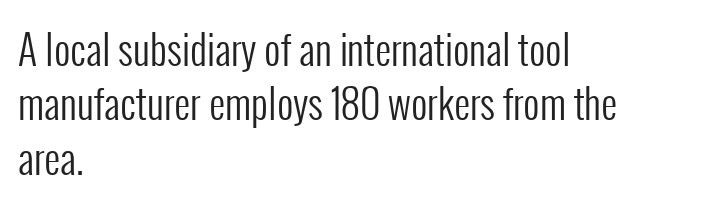
The typesetting does not lean heavy: it is not bold. This rendering leaves character spacing at its baseline value. Is there much room between lines? A standard amount, neither cramped nor airy. The letters advance in unequal steps, a hallmark of proportional type. Observe the absence of serifs on each vertical stroke in this sample. Clear beneath every line of the passage.
